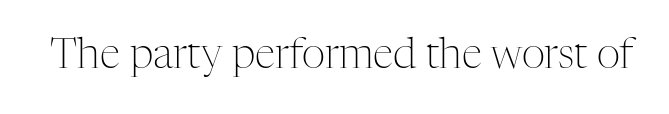
Q: Is the text bold? A: No.
Q: Is the text italic (slanted)? A: No, it is upright.
Q: Is the typeface a serif or a sans-serif typeface? A: Serif.
Q: Is the text underlined? A: No.
Q: Is the spacing between letters normal or unusually wide? A: Normal.
Q: Width (condensed, normal, or wide)? A: Normal.
Q: Stroke contrast? A: Medium.
Q: x-height? A: Medium.
Q: Monospaced? A: No.
